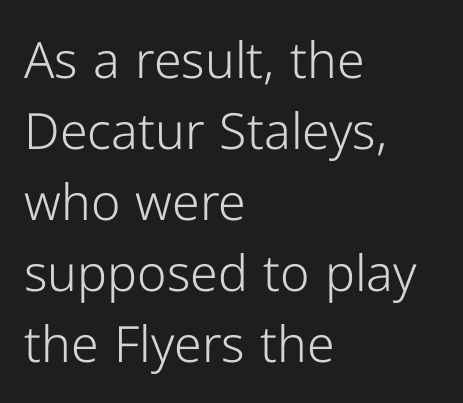
This rendering employs a face without finishing strokes, i.e., a sans-serif. Each letter keeps its own natural width here, so spacing adapts to shape. Stroke mass is kept to a normal reading level or below. Notice how the passage keeps a crisp vertical edge on the left only.
